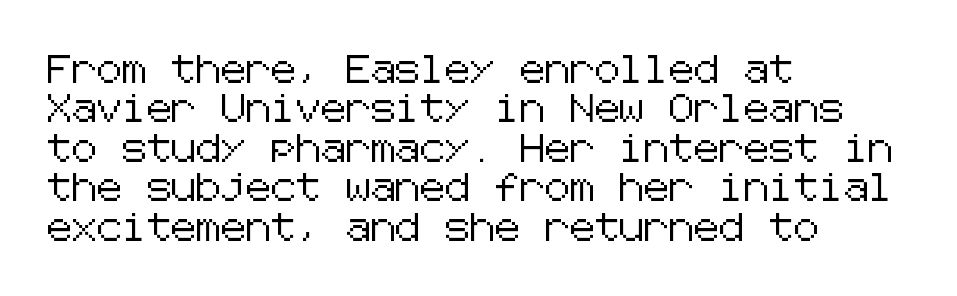
Regarding leading, the lines here are spaced in the standard way. Type without underlining. A sans-serif font was chosen for this passage. Horizontal alignment here is leftward, the default for most running prose.
